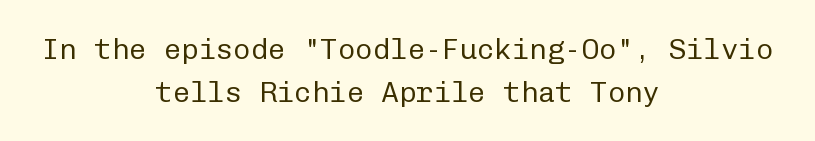
Fixed-width glyphs throughout — classic coding-font behaviour. Compared with a typical body face, this is equally light or lighter still. Is this a sans? Yes — the strokes have no serifs. Notice how descenders clear the ascenders below comfortably — that's standard leading. These lines stack symmetrically, like a column narrowing and widening about its center. Inter-character spacing is left at the font's built-in metrics.
